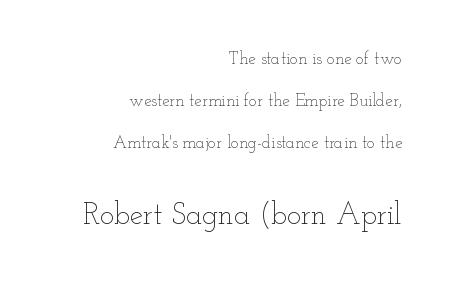
The later block is typeset at a bigger size than the earlier block. This reads as an unemphasized weight, regular at the heaviest. Posture: upright roman. Words float on clear page, feet unadorned. The ragged edge is on the left, which tells us the setting is flush right. You could call the tracking neutral — neither tight nor loose.
